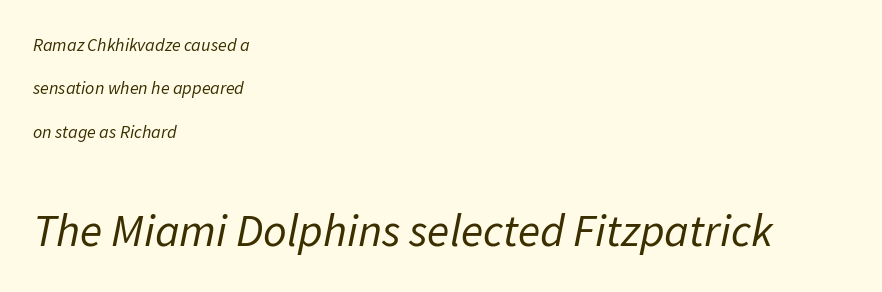
Q: Is the text bold? A: No.
Q: Is the text italic (slanted)? A: Yes, it leans right by about 11 degrees.
Q: Is the text underlined? A: No.
Q: How is the paragraph aligned? A: Left-aligned.
Q: Is the spacing between letters normal or unusually wide? A: Normal.
Q: Is the spacing between lines tight, normal or loose? A: Loose.
Q: Which block of text is set in a larger size, the first (top) or the second (bottom)? A: The second (bottom) one.
Q: Width (condensed, normal, or wide)? A: Normal.
Q: Stroke contrast? A: Low.
Q: x-height? A: Medium.
Q: Monospaced? A: No.
